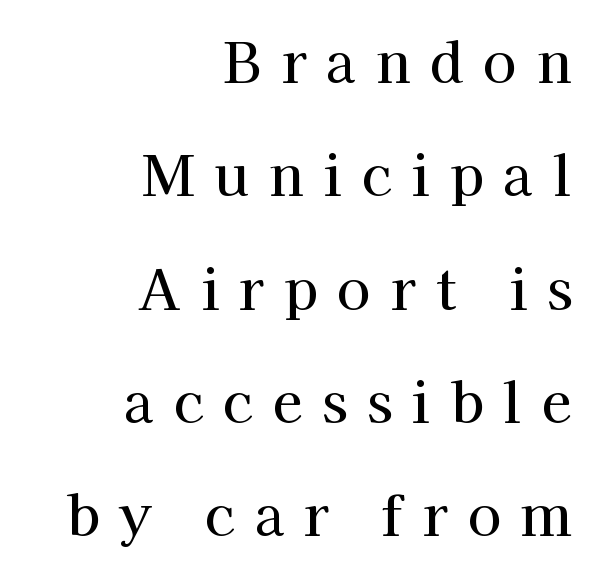
Q: Is the text italic (slanted)? A: No, it is upright.
Q: Is the typeface a serif or a sans-serif typeface? A: Serif.
Q: Is the text underlined? A: No.
Q: How is the paragraph aligned? A: Right-aligned.
Q: Is the spacing between letters normal or unusually wide? A: Unusually wide.
Q: Is the spacing between lines tight, normal or loose? A: Loose.
Q: Width (condensed, normal, or wide)? A: Normal.
Q: Stroke contrast? A: High.
Q: x-height? A: Medium.
Q: Monospaced? A: No.
